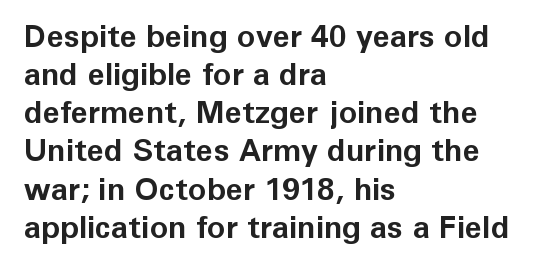
The image shows 31 px bold sans-serif type, upright; set left-aligned, line spacing 1.23x, normal letter spacing, not underlined; low stroke contrast and a medium x-height.
